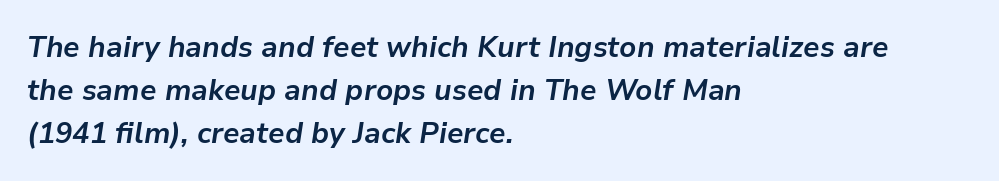
Yep, that's italic — everything's leaning. Normally led — the rows are evenly, conventionally spaced. Nobody touched the tracking dial on this one. Leftover space on each line is placed entirely after the last word. The typesetting leans heavy: a genuine bold.
